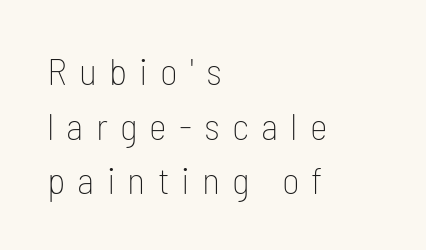
Unlike a traditional serif, this face leaves its strokes unadorned. How are the letters spaced? Widely, with obvious added tracking. These glyphs show unthickened strokes, regular width or finer. Each new line begins a customary step beneath the previous one. Letters rest on an invisible, unmarked baseline.
